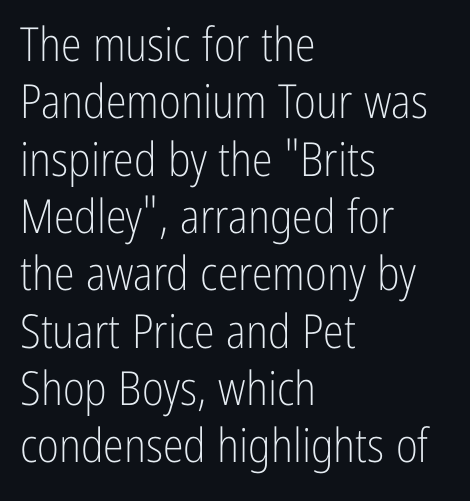
{"serif": "no", "italic": "no", "bold": "no", "weight": "light", "width": "condensed", "stroke_contrast": "low", "x_height": "medium", "monospaced": "no", "underline": "no", "align": "left", "line_spacing_ratio": 1.22, "letter_spacing": "normal", "letter_spacing_em": 0.0, "glyph_px": 47}
